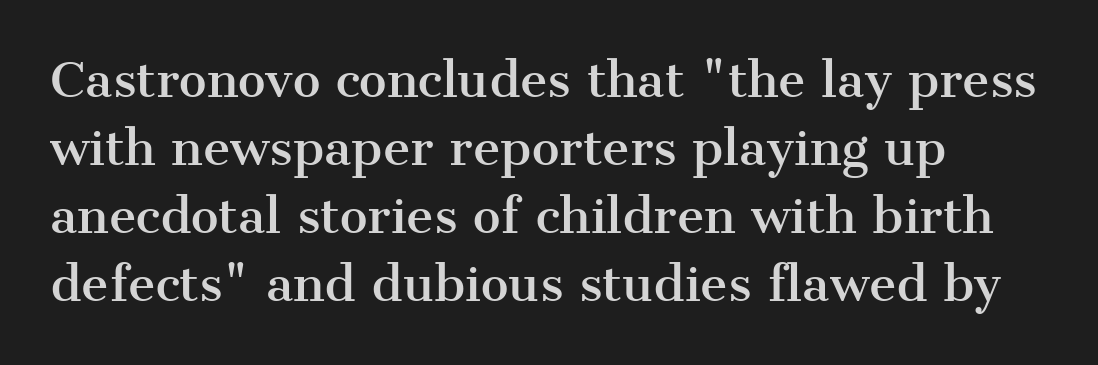
The image shows 47 px serif type, upright; set left-aligned, normal line spacing (1.45x), normal letter spacing, not underlined; medium stroke contrast and a medium x-height.
